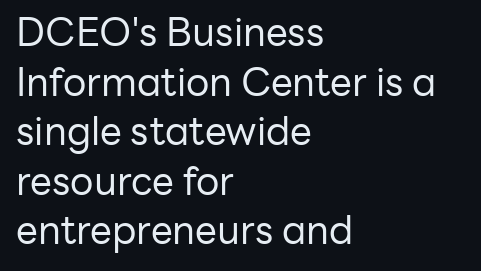
Q: Is the text bold? A: No.
Q: Is the text italic (slanted)? A: No, it is upright.
Q: Is the typeface a serif or a sans-serif typeface? A: Sans-serif.
Q: Is the text underlined? A: No.
Q: How is the paragraph aligned? A: Left-aligned.
Q: Is the spacing between letters normal or unusually wide? A: Normal.
Q: Is the spacing between lines tight, normal or loose? A: Normal.
Q: Width (condensed, normal, or wide)? A: Normal.
Q: Stroke contrast? A: Low.
Q: x-height? A: Medium.
Q: Monospaced? A: No.
